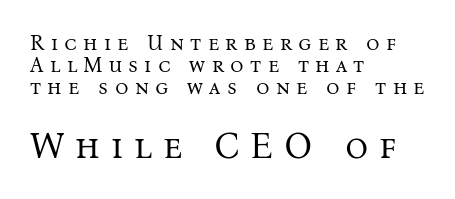
Heft: none added — not bold. A serif font was chosen for this passage. Underline: absent. Does the copy run flush right? No — it runs flush left. A typesetter would mark this as roman, not italic.
